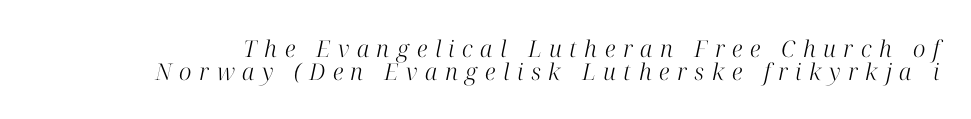
The specimen reads as italic at a glance. Underlining? Definitely not there. Does extra space separate the letters? Yes, quite a lot of it. Horizontal bands of white between lines are thin slivers.
